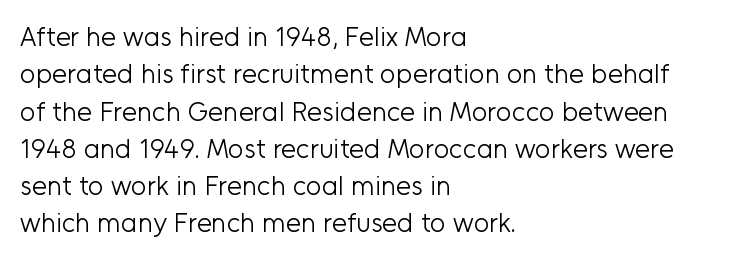
{"italic": "no", "bold": "no", "underline": "no", "align": "left", "line_spacing": "normal", "line_spacing_ratio": 1.38, "letter_spacing": "normal", "letter_spacing_em": 0.0, "glyph_px": 27}
